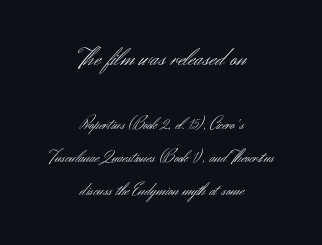
The image shows 27 px text type; set centered, line spacing 1.85x, normal letter spacing, not underlined; the first (top) block is 1.5x larger.
